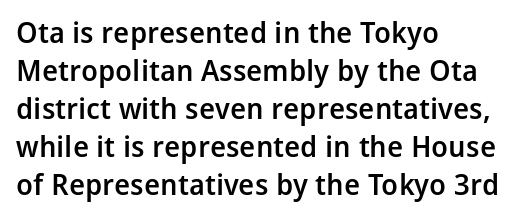
Q: Is the text bold? A: Semi-bold.
Q: Is the text italic (slanted)? A: No, it is upright.
Q: Is the typeface a serif or a sans-serif typeface? A: Sans-serif.
Q: Is the text underlined? A: No.
Q: How is the paragraph aligned? A: Left-aligned.
Q: Is the spacing between letters normal or unusually wide? A: Normal.
Q: Is the spacing between lines tight, normal or loose? A: Normal.
Q: Width (condensed, normal, or wide)? A: Normal.
Q: Stroke contrast? A: Low.
Q: x-height? A: Medium.
Q: Monospaced? A: No.
